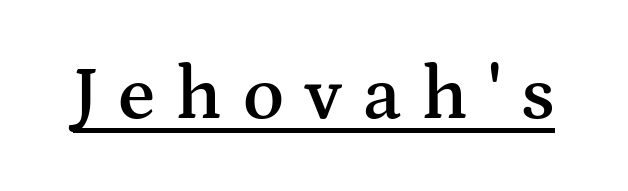
The letters stand upright; this is a roman face. These characters rest on top of a visible drawn line. These words are printed semibold, heavier than regular yet not bold. Substantial extra tracking has been applied to these lines. Regarding serifs, this sample has them. These lines are rendered in a variable-pitch font.
